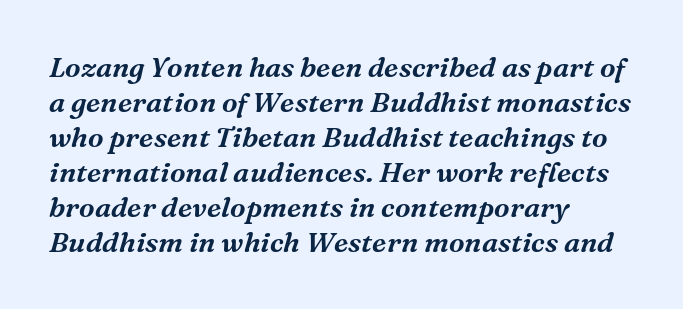
{"serif": "yes", "italic": "yes", "lean": "right", "slant_degrees": 16, "width": "normal", "stroke_contrast": "medium", "x_height": "medium", "monospaced": "no", "underline": "no", "align": "left", "line_spacing": "normal", "line_spacing_ratio": 1.25, "letter_spacing": "normal", "letter_spacing_em": 0.0, "glyph_px": 28}
